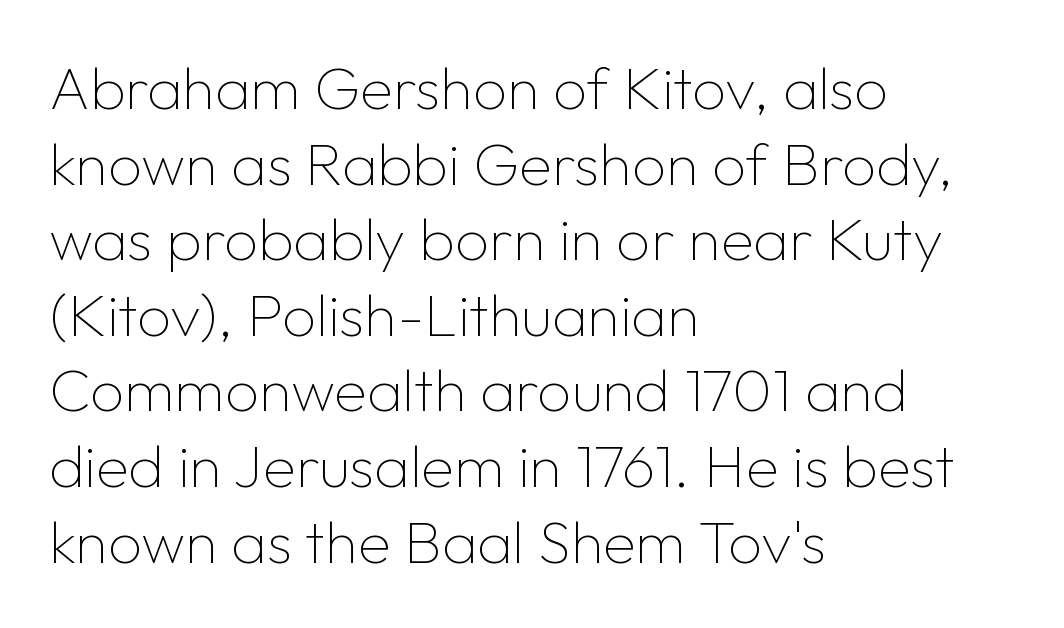
The lettering stays uniformly vertical, giving the passage a roman look. Observe the absence of serifs on each vertical stroke in this sample. The zone under the glyphs is completely vacant. Is this a fixed-width face? No — the glyphs have proportional, varying widths. A typesetter would call this leading conventional body-copy spacing.
